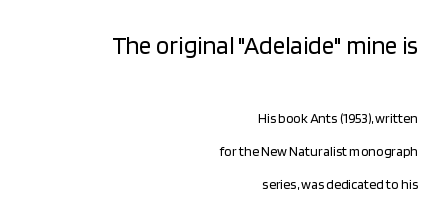
{"italic": "no", "bold": "no", "underline": "no", "align": "right", "line_spacing": "loose", "line_spacing_ratio": 2.36, "letter_spacing": "normal", "letter_spacing_em": 0.0, "larger_block": "first", "size_ratio": 1.79, "glyph_px": 25}
